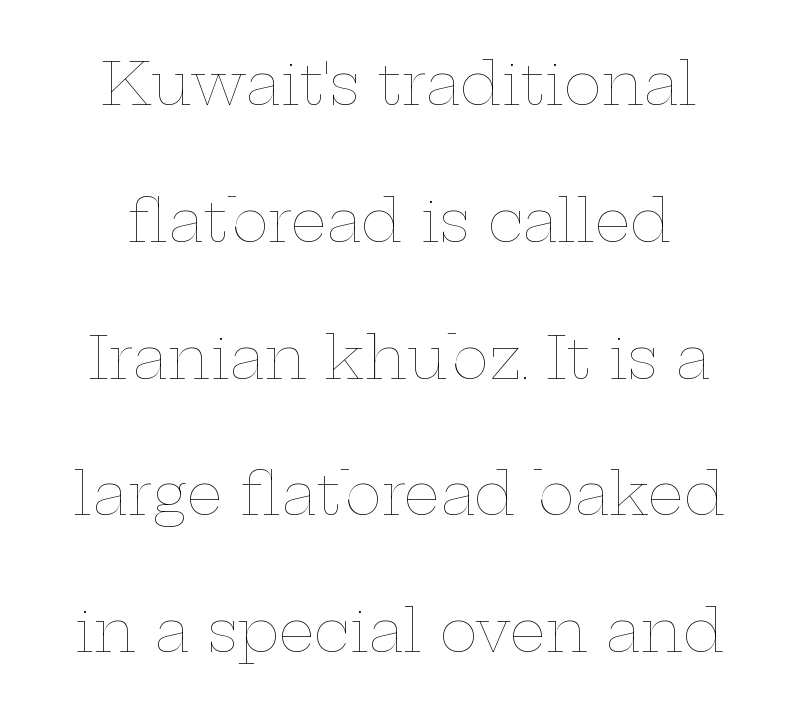
Q: Is the text bold? A: No.
Q: Is the text italic (slanted)? A: No, it is upright.
Q: Is the text underlined? A: No.
Q: Is the spacing between letters normal or unusually wide? A: Normal.
Q: Is the spacing between lines tight, normal or loose? A: Loose.
Q: Width (condensed, normal, or wide)? A: Wide.
Q: Stroke contrast? A: Low.
Q: x-height? A: Medium.
Q: Monospaced? A: No.
